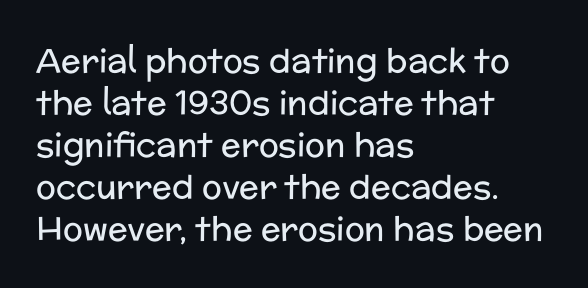
{"serif": "no", "italic": "no", "bold": "no", "weight": "regular", "width": "normal", "stroke_contrast": "low", "x_height": "medium", "monospaced": "no", "underline": "no", "align": "left", "line_spacing": "normal", "line_spacing_ratio": 1.27, "letter_spacing": "normal", "letter_spacing_em": 0.0, "glyph_px": 33}
